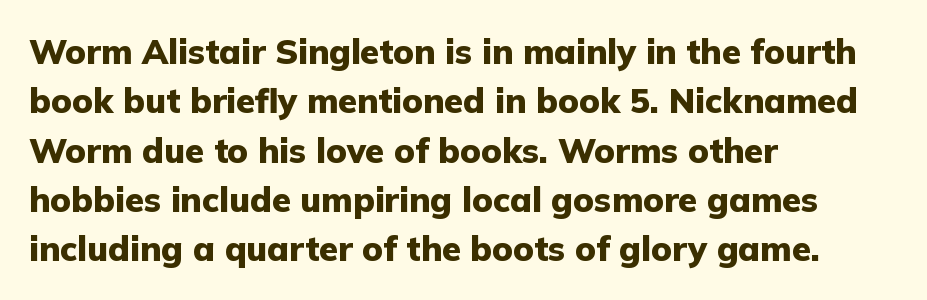
{"serif": "no", "italic": "no", "bold": "yes", "weight": "heavy", "width": "normal", "stroke_contrast": "low", "x_height": "medium", "monospaced": "no", "underline": "no", "align": "left", "line_spacing": "normal", "line_spacing_ratio": 1.45, "letter_spacing": "normal", "letter_spacing_em": 0.0, "glyph_px": 34}
